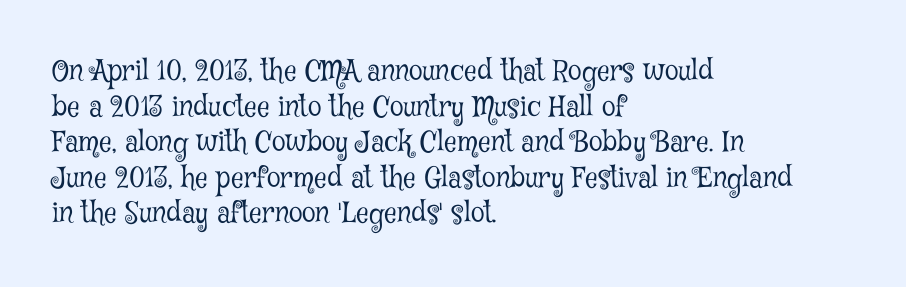
{"serif": "yes", "italic": "no", "bold": "no", "weight": "light", "width": "condensed", "stroke_contrast": "low", "x_height": "medium", "monospaced": "no", "underline": "no", "align": "left", "line_spacing": "normal", "line_spacing_ratio": 1.27, "letter_spacing": "normal", "letter_spacing_em": 0.0, "glyph_px": 28}
